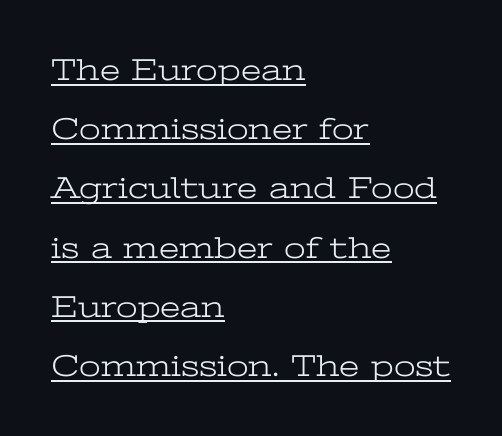
{"serif": "yes", "italic": "no", "bold": "no", "weight": "light", "width": "wide", "stroke_contrast": "low", "x_height": "medium", "monospaced": "no", "underline": "yes", "align": "left", "line_spacing": "loose", "line_spacing_ratio": 1.91, "letter_spacing": "normal", "letter_spacing_em": 0.0, "glyph_px": 31}
